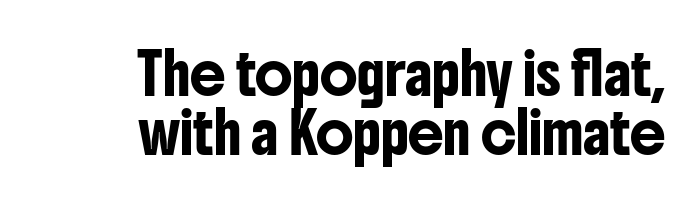
Inter-character spacing is left at the font's built-in metrics. Nope, no serifs anywhere on these letters. Whoever set this chose a conventional vertical rhythm. The lettering stays uniformly vertical, giving the passage a roman look. In CSS terms this would be text-align: right. The strip under each line holds only bare page.
